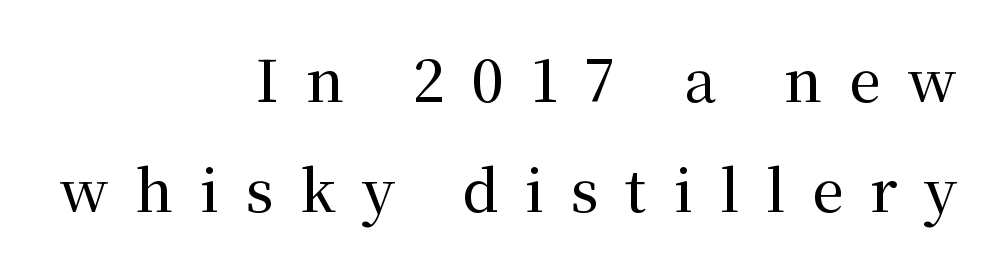
Q: Is the text italic (slanted)? A: No, it is upright.
Q: Is the typeface a serif or a sans-serif typeface? A: Serif.
Q: Is the text underlined? A: No.
Q: How is the paragraph aligned? A: Right-aligned.
Q: Is the spacing between letters normal or unusually wide? A: Unusually wide.
Q: Is the spacing between lines tight, normal or loose? A: Loose.
Q: Width (condensed, normal, or wide)? A: Normal.
Q: Stroke contrast? A: Medium.
Q: x-height? A: Medium.
Q: Monospaced? A: No.
